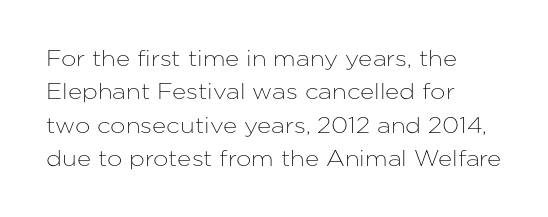
Q: Is the text italic (slanted)? A: No, it is upright.
Q: Is the text underlined? A: No.
Q: How is the paragraph aligned? A: Left-aligned.
Q: Is the spacing between letters normal or unusually wide? A: Normal.
Q: Is the spacing between lines tight, normal or loose? A: Normal.
